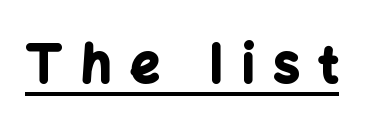
Tracking here is generous; glyphs stand well apart from one another. Like a heading marked for emphasis, these lines bear an underscore. Notice how thick the strokes are: this is what a full bold looks like. Notice how the stems are strictly vertical — no italics here. Stroke terminals: plain, sans-serif.
